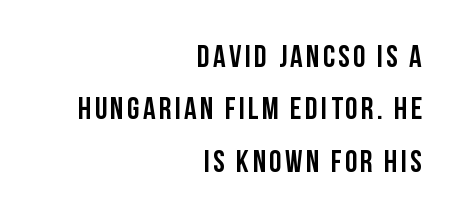
The image shows 31 px condensed sans-serif type, upright; set right-aligned, normal line spacing (1.69x), not underlined; low stroke contrast and a large x-height.
